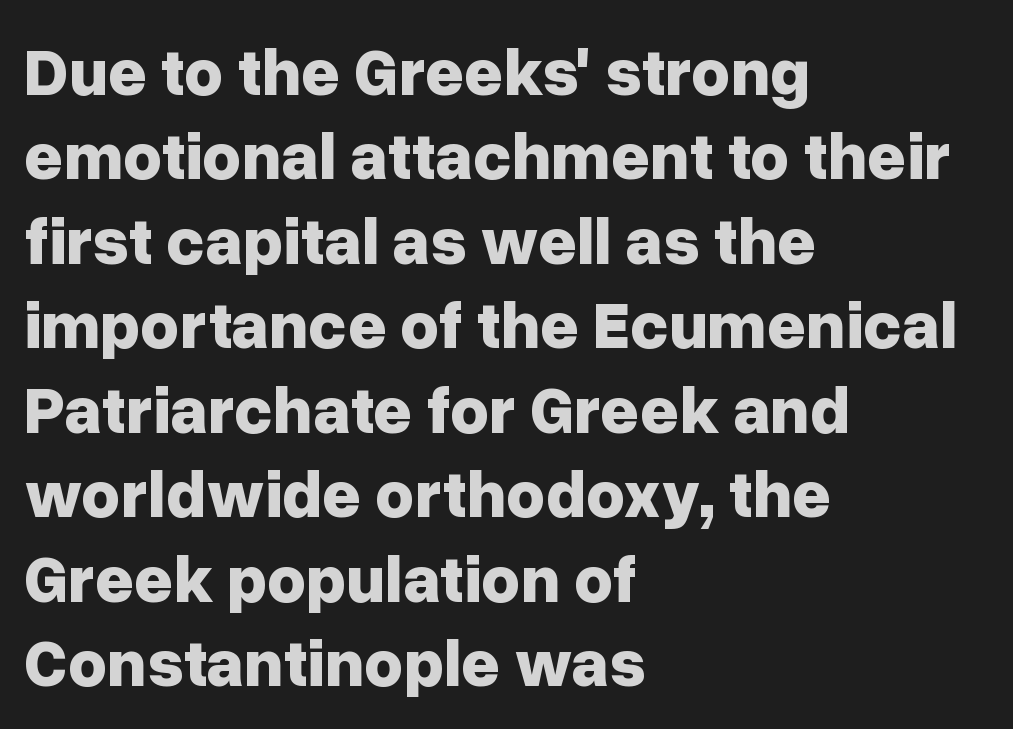
Q: Is the text bold? A: Yes.
Q: Is the text italic (slanted)? A: No, it is upright.
Q: Is the typeface a serif or a sans-serif typeface? A: Sans-serif.
Q: Is the text underlined? A: No.
Q: How is the paragraph aligned? A: Left-aligned.
Q: Is the spacing between letters normal or unusually wide? A: Normal.
Q: Is the spacing between lines tight, normal or loose? A: Normal.
Q: Width (condensed, normal, or wide)? A: Normal.
Q: Stroke contrast? A: Low.
Q: x-height? A: Medium.
Q: Monospaced? A: No.
